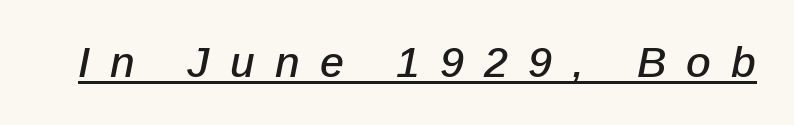
Q: Is the text italic (slanted)? A: Yes, it leans right by about 12 degrees.
Q: Is the text underlined? A: Yes.
Q: Is the spacing between letters normal or unusually wide? A: Unusually wide.
Q: Width (condensed, normal, or wide)? A: Normal.
Q: Stroke contrast? A: Low.
Q: x-height? A: Medium.
Q: Monospaced? A: No.
